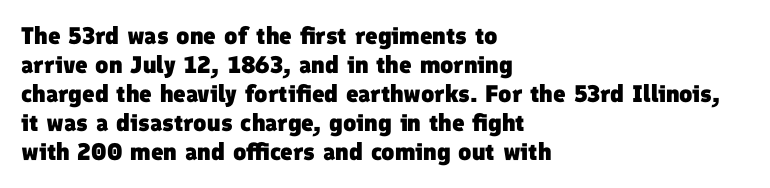
Q: Is the text bold? A: Yes.
Q: Is the text underlined? A: No.
Q: How is the paragraph aligned? A: Left-aligned.
Q: Is the spacing between letters normal or unusually wide? A: Normal.
